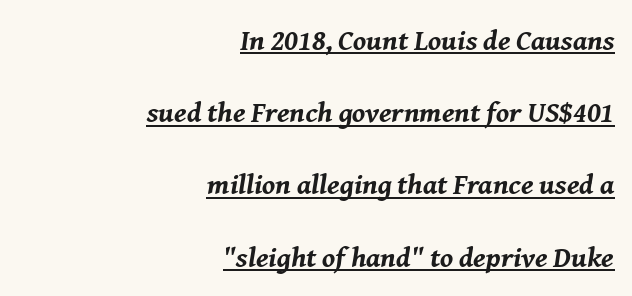
The image shows 29 px bold type, italic (leaning right); set right-aligned, loose line spacing (2.49x), normal letter spacing, underlined; medium stroke contrast and a medium x-height.
